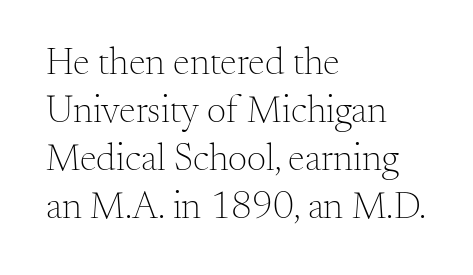
Q: Is the text bold? A: No.
Q: Is the text italic (slanted)? A: No, it is upright.
Q: Is the typeface a serif or a sans-serif typeface? A: Serif.
Q: Is the text underlined? A: No.
Q: How is the paragraph aligned? A: Left-aligned.
Q: Is the spacing between letters normal or unusually wide? A: Normal.
Q: Is the spacing between lines tight, normal or loose? A: Normal.
Q: Width (condensed, normal, or wide)? A: Normal.
Q: Stroke contrast? A: Medium.
Q: x-height? A: Small.
Q: Monospaced? A: No.
